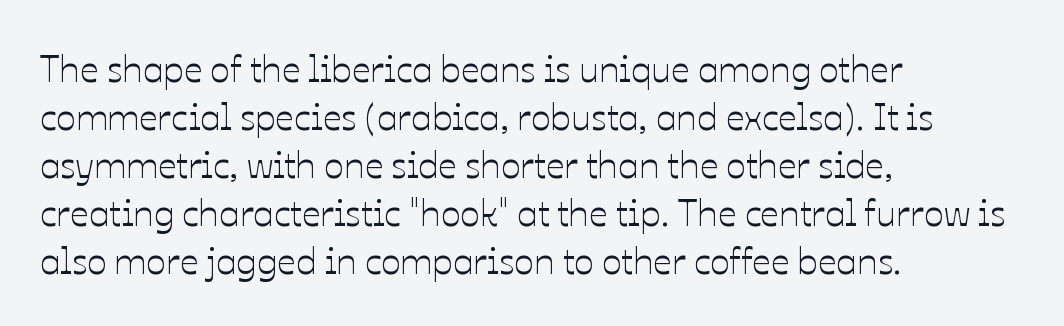
Italic: no, the glyphs are upright roman. These lines keep a tight, regular rhythm from letter to letter. Alignment: flush left. These lines are rendered in a variable-pitch font.
